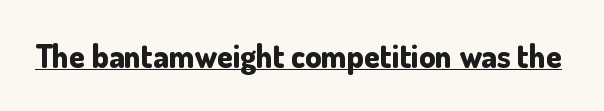
Q: Is the text bold? A: Yes.
Q: Is the text italic (slanted)? A: No, it is upright.
Q: Is the typeface a serif or a sans-serif typeface? A: Sans-serif.
Q: Is the text underlined? A: Yes.
Q: Is the spacing between letters normal or unusually wide? A: Normal.
Q: Width (condensed, normal, or wide)? A: Normal.
Q: Stroke contrast? A: Low.
Q: x-height? A: Small.
Q: Monospaced? A: No.
